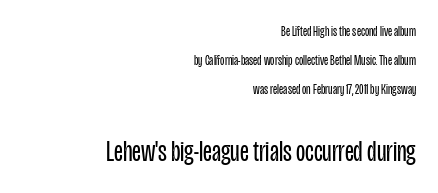
The image shows 30 px regular-weight, condensed sans-serif type, upright; set right-aligned, loose line spacing (2.08x), normal letter spacing, not underlined; the second (bottom) block is 2.14x larger; low stroke contrast and a large x-height.
